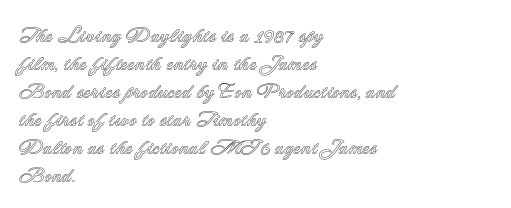
Q: Is the text italic (slanted)? A: Yes.
Q: Is the text underlined? A: No.
Q: How is the paragraph aligned? A: Left-aligned.
Q: Is the spacing between letters normal or unusually wide? A: Normal.
Q: Is the spacing between lines tight, normal or loose? A: Normal.
